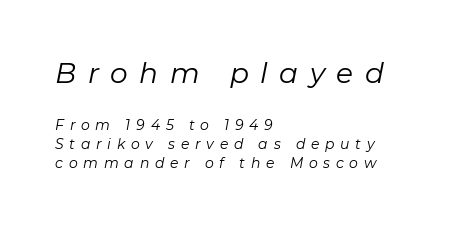
The image shows 28 px regular-weight type, italic (leaning right); set left-aligned, normal line spacing (1.37x), unusually wide letter spacing (+0.41 em), not underlined; the first (top) block is 2.0x larger; low stroke contrast and a medium x-height.
